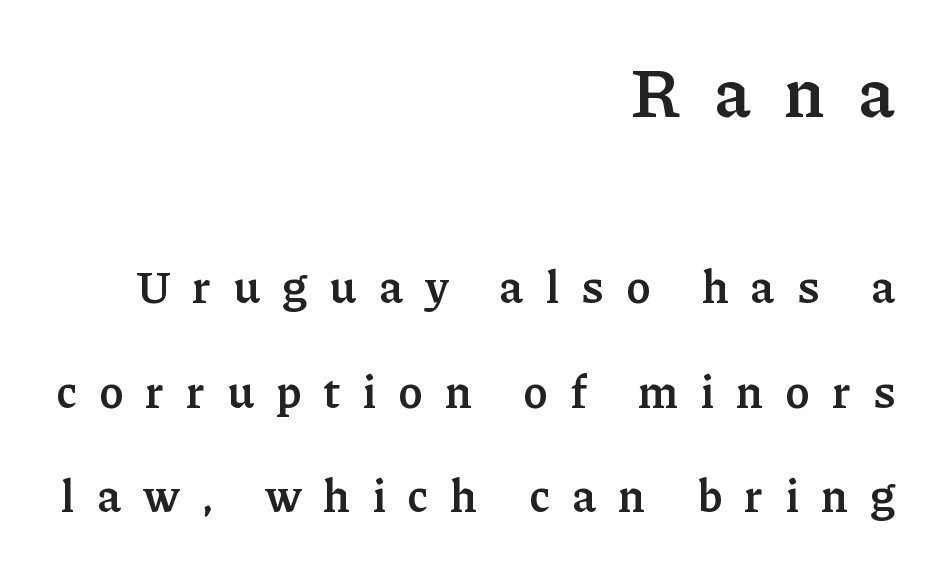
The image shows 68 px semibold serif type, upright; set right-aligned, loose line spacing (2.32x), unusually wide letter spacing (+0.49 em), not underlined; the first (top) block is 1.51x larger; low stroke contrast and a medium x-height.
